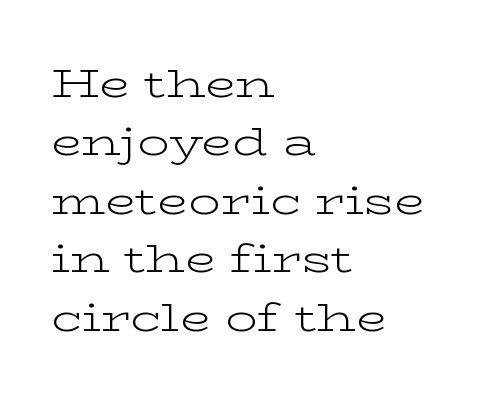
Heft: none added — not bold. Look at the bottom of the vertical strokes: they flare into serifs here. Character widths vary here, with narrow letters taking less room than wide ones. A typesetter would mark this as roman, not italic. Compared with a centered layout, this one pins lines to the left instead. The tracking reads as untouched default to a designer's eye.
